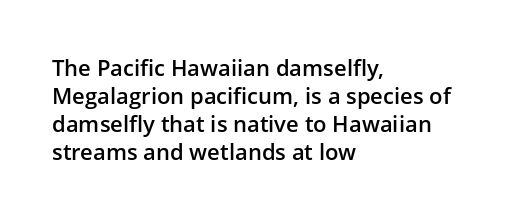
{"italic": "no", "bold": "semi", "underline": "no", "align": "left", "line_spacing": "normal", "line_spacing_ratio": 1.28, "letter_spacing": "normal", "letter_spacing_em": 0.0, "glyph_px": 22}
